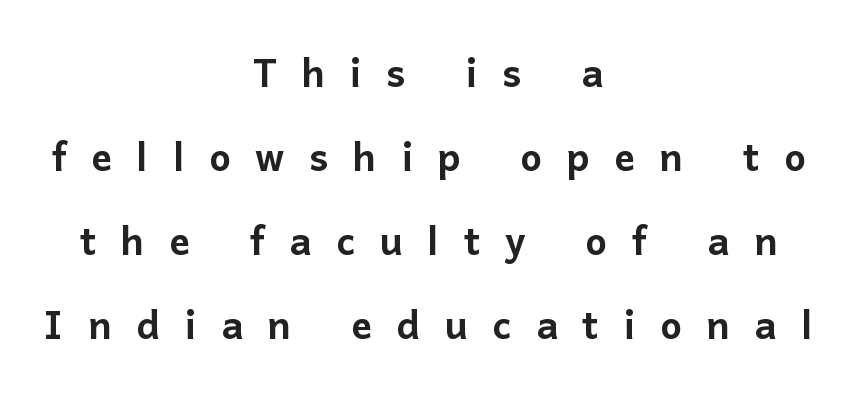
{"serif": "no", "italic": "no", "width": "normal", "stroke_contrast": "low", "x_height": "medium", "monospaced": "no", "underline": "no", "align": "center", "line_spacing": "normal", "line_spacing_ratio": 1.65, "letter_spacing": "wide", "letter_spacing_em": 0.48, "glyph_px": 51}
